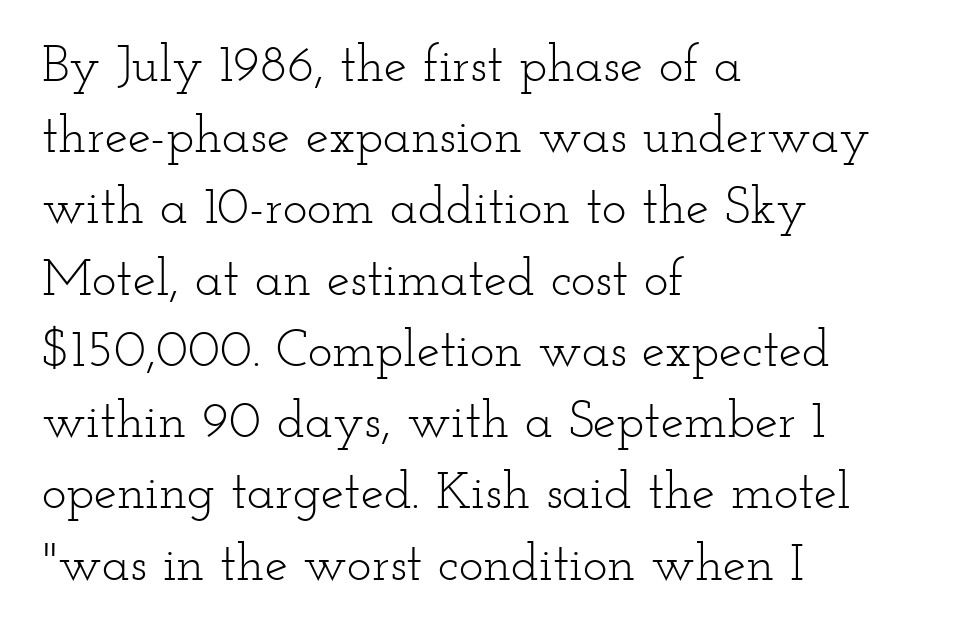
Do the letters lean? They stand straight. Is this a heavy cut? Hardly; it is regular or lighter. Note the varied advance widths — an 'i' is clearly narrower than an 'm'. Unlike a clean sans, this face finishes its strokes with serifs. Does extra space separate the letters? No, they use regular spacing. Evenly set lines give the paragraph a standard silhouette.
